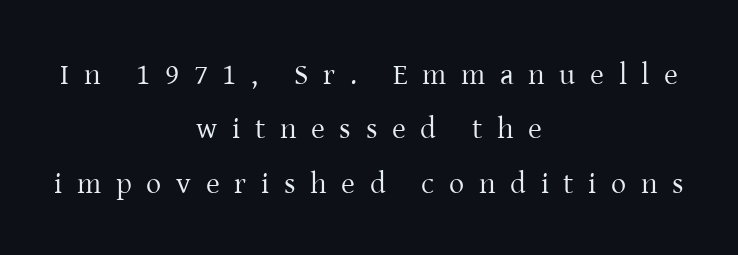
The image shows 30 px regular-weight serif type, upright; set centered, line spacing 1.81x, unusually wide letter spacing (+0.49 em), not underlined; low stroke contrast and a medium x-height.
